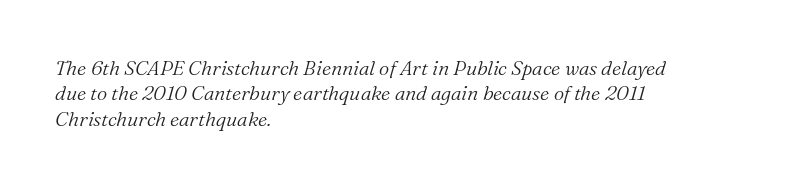
The image shows 20 px text type, italic (leaning right); set left-aligned, normal line spacing (1.27x), normal letter spacing, not underlined.
